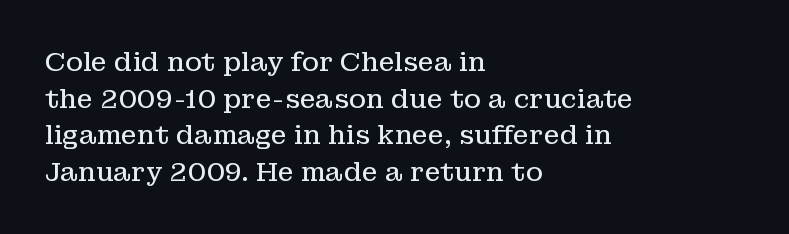
{"italic": "no", "bold": "no", "underline": "no", "align": "left", "line_spacing": "normal", "line_spacing_ratio": 1.41, "letter_spacing": "normal", "letter_spacing_em": 0.0, "glyph_px": 26}
